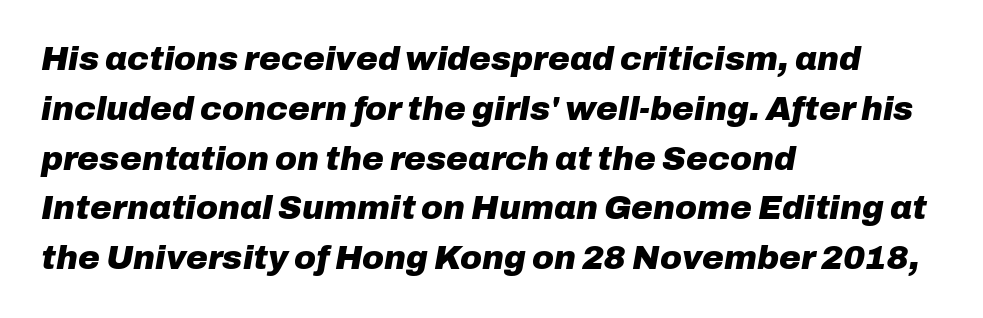
{"italic": "yes", "lean": "right", "slant_degrees": 10, "bold": "yes", "weight": "heavy", "width": "normal", "stroke_contrast": "low", "x_height": "medium", "monospaced": "no", "underline": "no", "align": "left", "line_spacing": "normal", "line_spacing_ratio": 1.51, "letter_spacing": "normal", "letter_spacing_em": 0.0, "glyph_px": 33}
